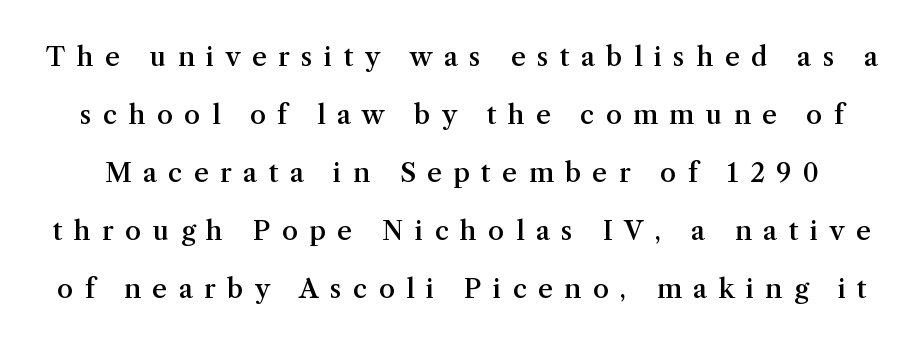
Does the leading feel generous? Absolutely, it's lavish. Emphasis by weight is partial: semibold. Each word looks stretched out because of the extra space between its letters. Posture: straight, roman, zero tilt. Has an underline been added? It has not.
